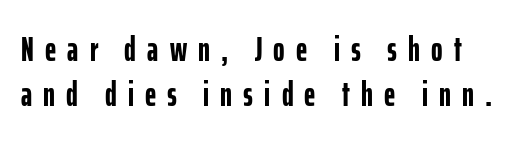
The image shows 35 px semibold, condensed sans-serif type, upright; set normal line spacing (1.3x), unusually wide letter spacing (+0.32 em), not underlined; low stroke contrast and a medium x-height.
